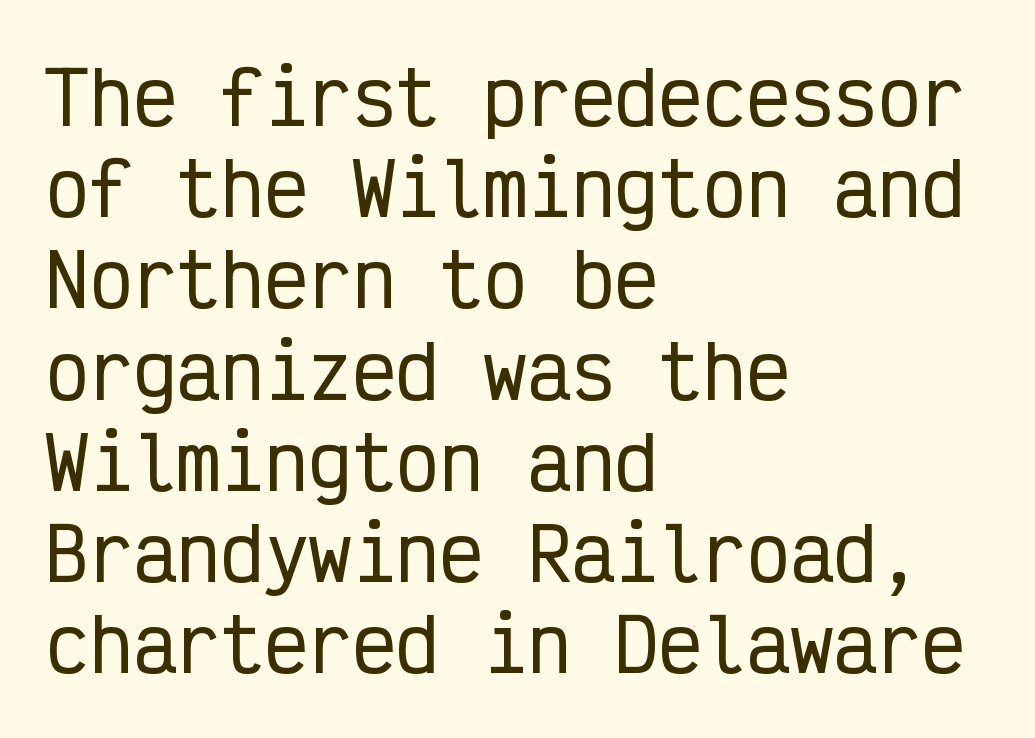
Q: Is the text italic (slanted)? A: No, it is upright.
Q: Is the typeface a serif or a sans-serif typeface? A: Sans-serif.
Q: Is the text underlined? A: No.
Q: How is the paragraph aligned? A: Left-aligned.
Q: Is the spacing between letters normal or unusually wide? A: Normal.
Q: Is the spacing between lines tight, normal or loose? A: Normal.
Q: Width (condensed, normal, or wide)? A: Condensed.
Q: Stroke contrast? A: Low.
Q: x-height? A: Medium.
Q: Monospaced? A: Yes.
